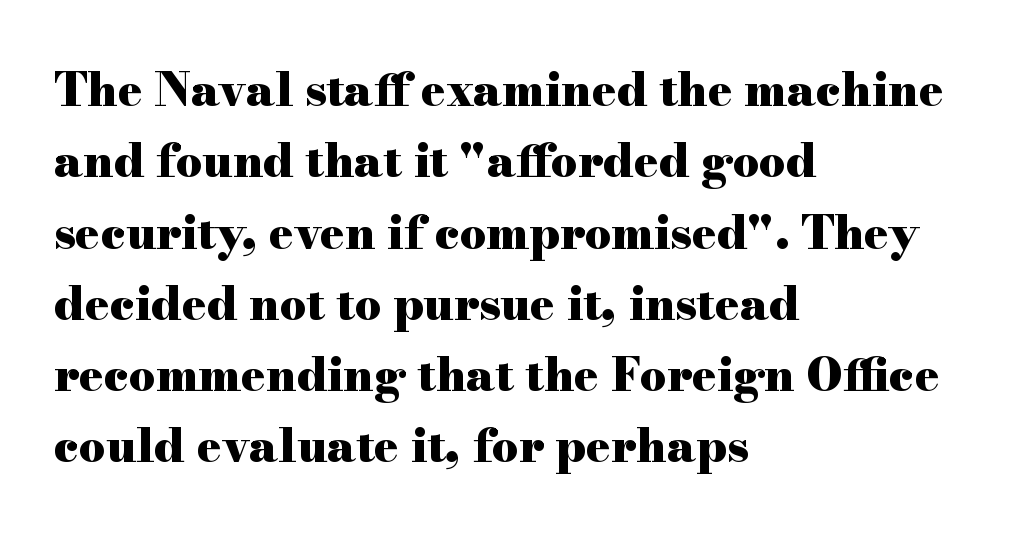
The image shows 46 px heavy, wide serif type, upright; set left-aligned, normal line spacing (1.55x), normal letter spacing, not underlined; high stroke contrast and a small x-height.
